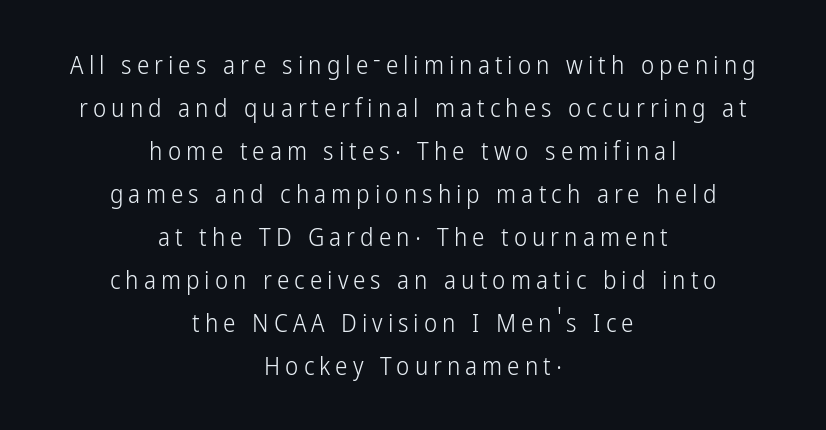
{"italic": "no", "bold": "no", "underline": "no", "align": "center", "line_spacing_ratio": 1.72, "letter_spacing": "wide", "letter_spacing_em": 0.2, "glyph_px": 25}
